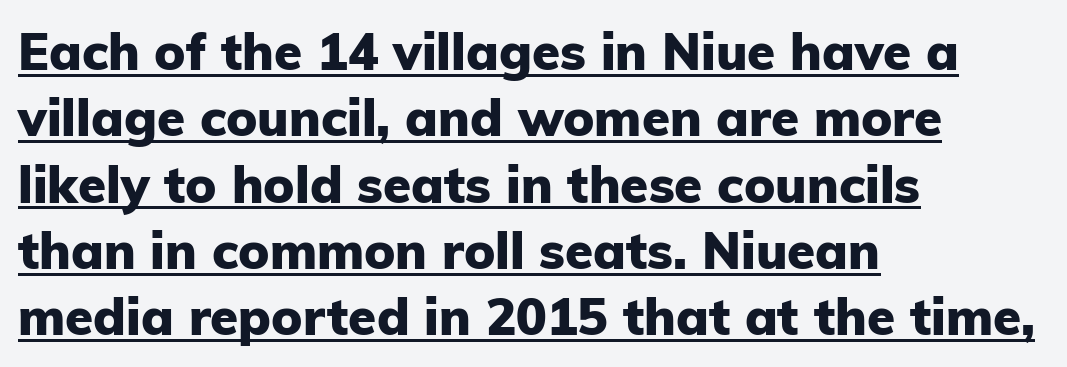
{"serif": "no", "italic": "no", "bold": "yes", "weight": "heavy", "width": "normal", "stroke_contrast": "low", "x_height": "medium", "monospaced": "no", "underline": "yes", "align": "left", "line_spacing": "normal", "line_spacing_ratio": 1.3, "letter_spacing": "normal", "letter_spacing_em": 0.0, "glyph_px": 51}
